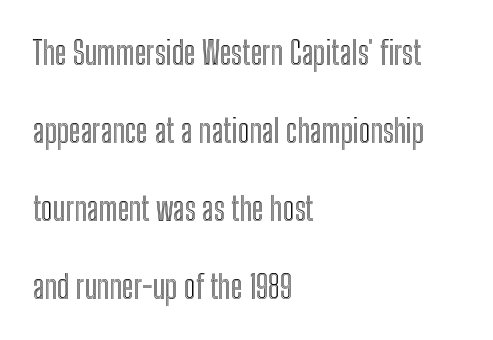
{"italic": "no", "width": "condensed", "x_height": "medium", "monospaced": "no", "underline": "no", "align": "left", "line_spacing": "loose", "line_spacing_ratio": 2.44, "letter_spacing": "normal", "letter_spacing_em": 0.0, "glyph_px": 32}
